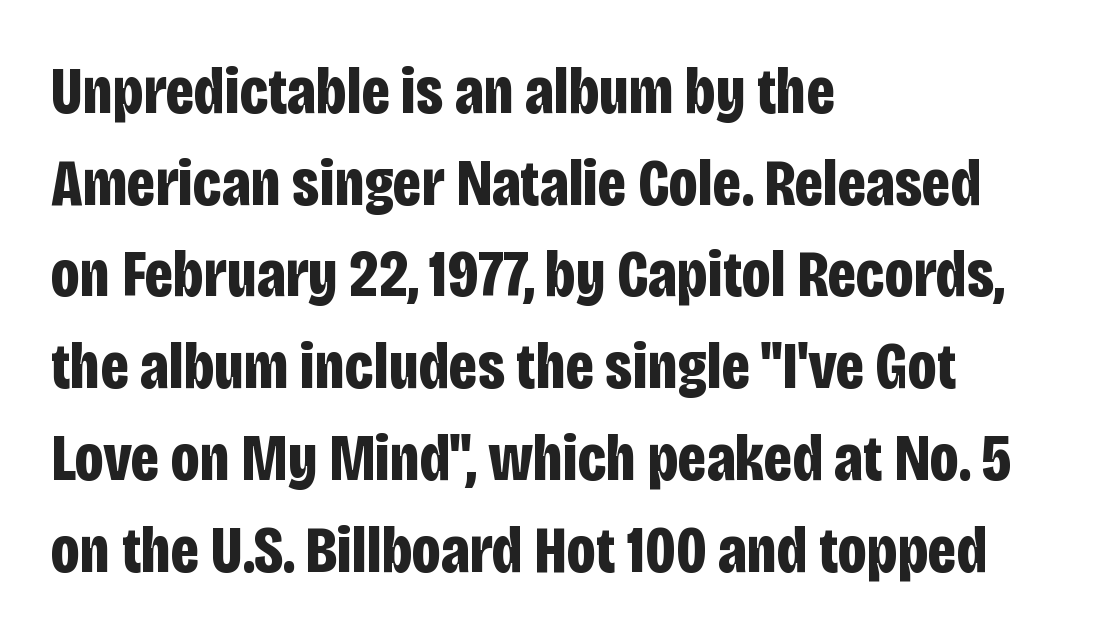
The image shows 66 px bold, condensed sans-serif type, upright; set left-aligned, normal line spacing (1.39x), normal letter spacing, not underlined; low stroke contrast and a large x-height.
